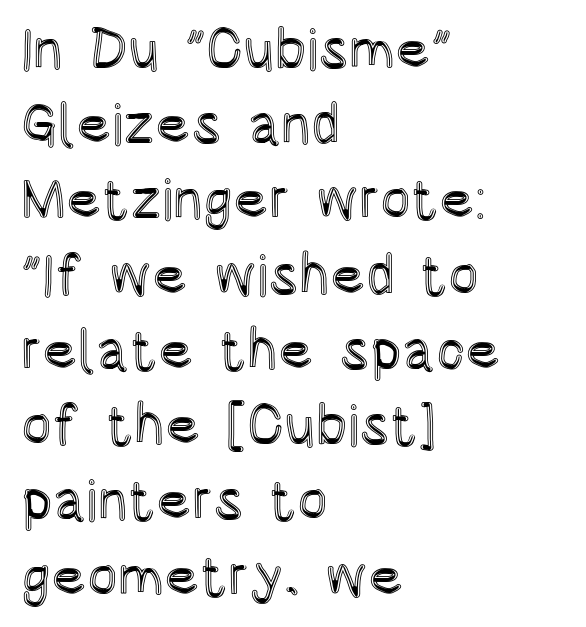
Q: Is the text italic (slanted)? A: No, it is upright.
Q: Is the text underlined? A: No.
Q: How is the paragraph aligned? A: Left-aligned.
Q: Is the spacing between letters normal or unusually wide? A: Normal.
Q: Is the spacing between lines tight, normal or loose? A: Normal.
Q: Width (condensed, normal, or wide)? A: Condensed.
Q: x-height? A: Large.
Q: Monospaced? A: No.
